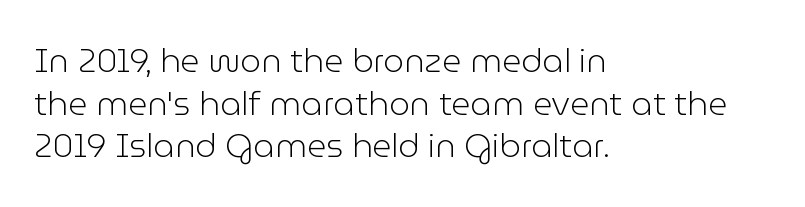
This is not heavy type; no bold has been used. No extra tracking has been applied to these lines. Lines of text with bare space underneath. The letters stand upright; this is a roman face. The paragraph shown leans on its left margin. Does the type have serifs? No, each stem ends abruptly.
